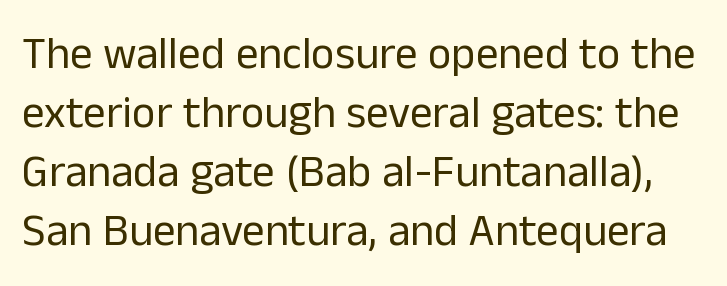
Q: Is the text bold? A: No.
Q: Is the text italic (slanted)? A: No, it is upright.
Q: Is the typeface a serif or a sans-serif typeface? A: Sans-serif.
Q: Is the text underlined? A: No.
Q: Is the spacing between letters normal or unusually wide? A: Normal.
Q: Is the spacing between lines tight, normal or loose? A: Normal.
Q: Width (condensed, normal, or wide)? A: Normal.
Q: Stroke contrast? A: Low.
Q: x-height? A: Medium.
Q: Monospaced? A: No.
